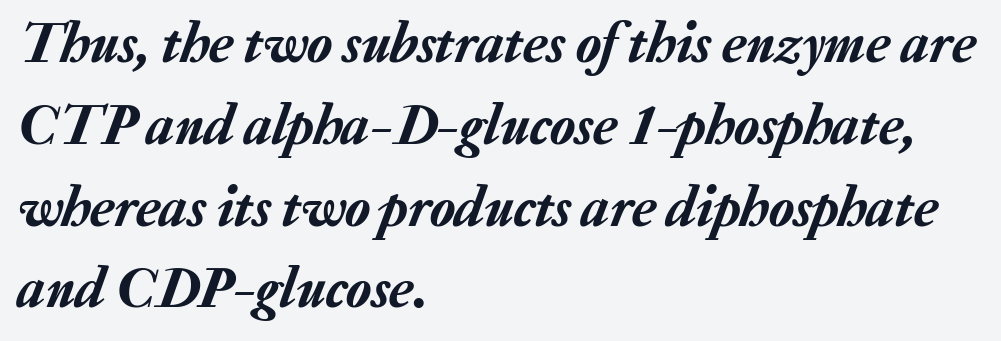
{"italic": "yes", "lean": "right", "slant_degrees": 20, "width": "normal", "stroke_contrast": "low", "x_height": "medium", "monospaced": "no", "underline": "no", "align": "left", "line_spacing": "normal", "line_spacing_ratio": 1.41, "letter_spacing": "normal", "letter_spacing_em": 0.0, "glyph_px": 58}
